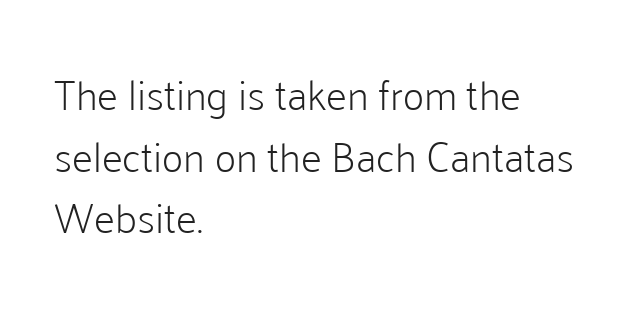
The image shows 42 px light sans-serif type, upright; set left-aligned, normal line spacing (1.47x), normal letter spacing, not underlined; low stroke contrast and a medium x-height.
